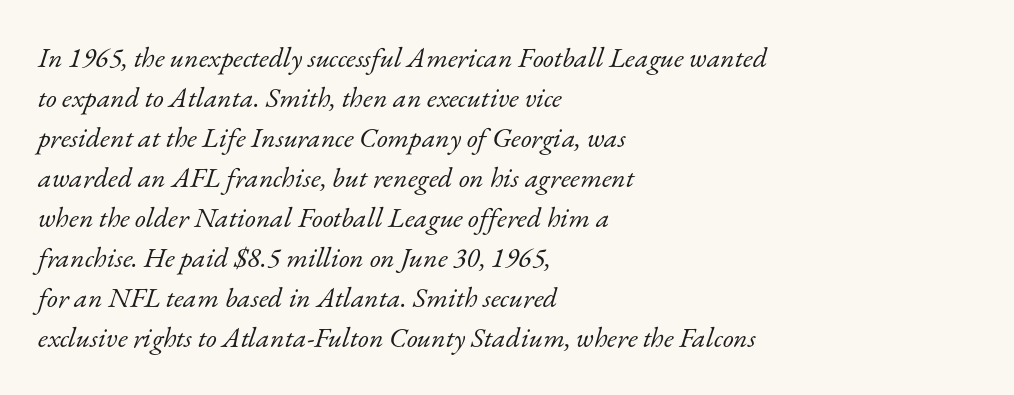
Q: Is the text bold? A: No.
Q: Is the text italic (slanted)? A: Yes, it leans right by about 17 degrees.
Q: Is the typeface a serif or a sans-serif typeface? A: Serif.
Q: Is the text underlined? A: No.
Q: How is the paragraph aligned? A: Left-aligned.
Q: Is the spacing between letters normal or unusually wide? A: Normal.
Q: Is the spacing between lines tight, normal or loose? A: Normal.
Q: Width (condensed, normal, or wide)? A: Normal.
Q: Stroke contrast? A: Low.
Q: x-height? A: Small.
Q: Monospaced? A: No.
